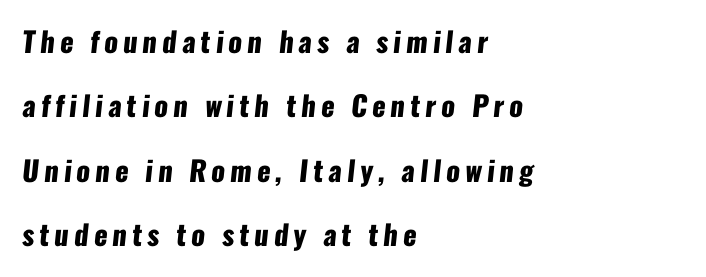
The image shows 28 px heavy, condensed sans-serif type; set left-aligned, loose line spacing (2.3x), not underlined; low stroke contrast and a medium x-height.
